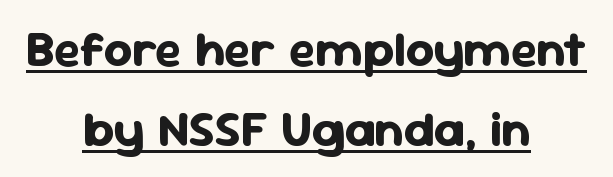
Summary of weight: heavy, a full bold. The rendering uses a moderate line-height, typical for paragraphs. A typesetter would call this proportional, since set widths differ per character. Nobody touched the tracking dial on this one. Font category for this specimen: sans-serif. Leftover space on each line is divided equally before and after the words.
